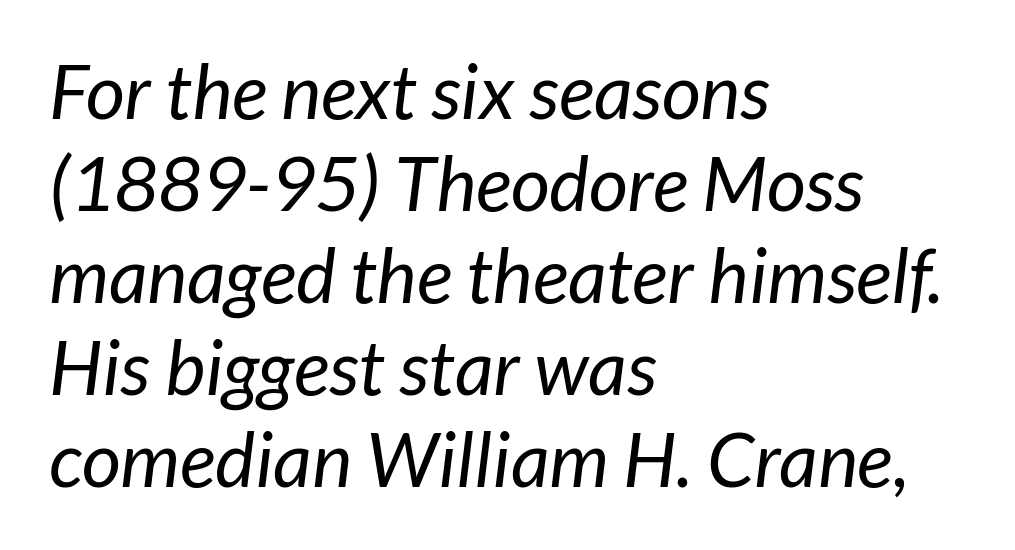
Descender tails drop into unmarked territory. The rendering uses natural spacing where letterforms have individual widths. The paragraph has a hard left edge and a soft right edge. No feet cap the strokes, marking this as sans-serif type.
